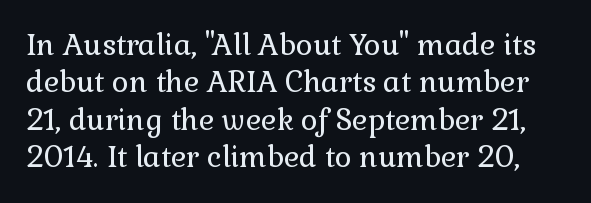
Summary of vertical rhythm: regular, with standard interline spacing. Characters remain perfectly vertical along every line. Any mark beneath the type? The region is blank. These lines are rendered in a variable-pitch font.
